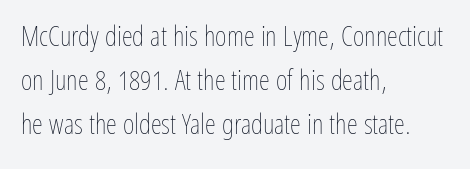
Q: Is the text bold? A: No.
Q: Is the text italic (slanted)? A: No, it is upright.
Q: Is the text underlined? A: No.
Q: How is the paragraph aligned? A: Left-aligned.
Q: Is the spacing between letters normal or unusually wide? A: Normal.
Q: Is the spacing between lines tight, normal or loose? A: Normal.
Q: Width (condensed, normal, or wide)? A: Condensed.
Q: Stroke contrast? A: Low.
Q: x-height? A: Medium.
Q: Monospaced? A: No.
